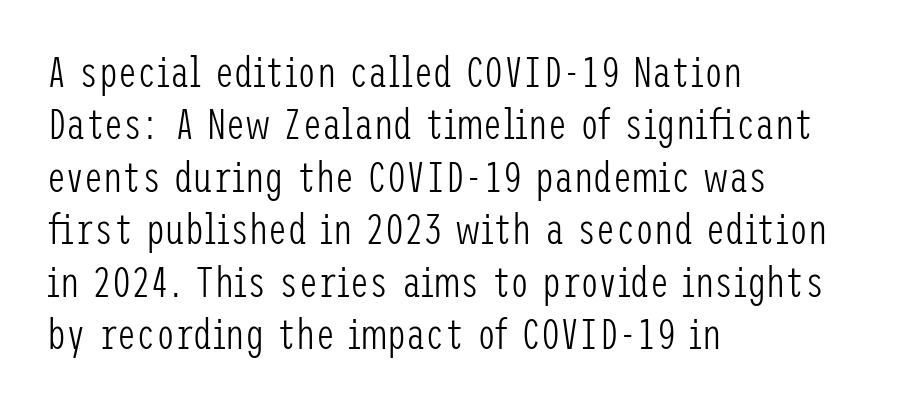
Q: Is the text bold? A: No.
Q: Is the text italic (slanted)? A: No, it is upright.
Q: Is the typeface a serif or a sans-serif typeface? A: Sans-serif.
Q: Is the text underlined? A: No.
Q: How is the paragraph aligned? A: Left-aligned.
Q: Is the spacing between letters normal or unusually wide? A: Normal.
Q: Width (condensed, normal, or wide)? A: Condensed.
Q: Stroke contrast? A: Low.
Q: x-height? A: Medium.
